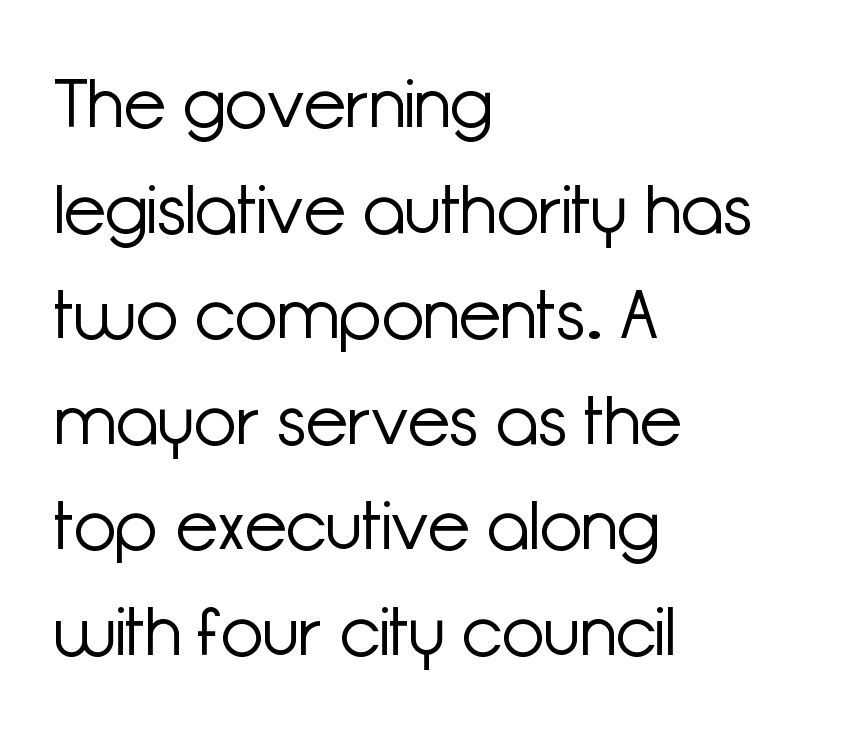
The image shows 69 px light sans-serif type, upright; set left-aligned, normal line spacing (1.53x), normal letter spacing, not underlined; low stroke contrast and a medium x-height.
